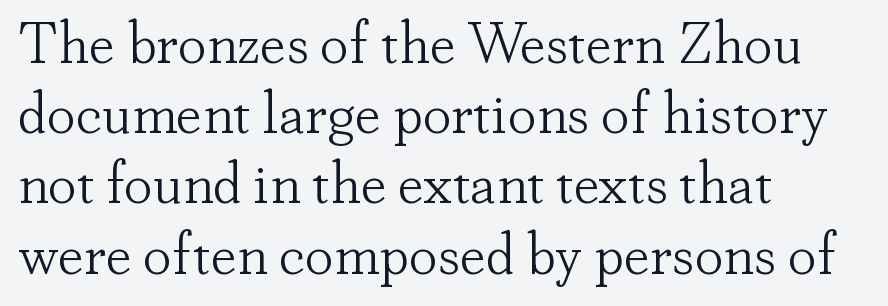
{"serif": "yes", "italic": "no", "bold": "no", "weight": "light", "width": "normal", "stroke_contrast": "low", "x_height": "small", "monospaced": "no", "underline": "no", "align": "left", "line_spacing_ratio": 1.21, "letter_spacing": "normal", "letter_spacing_em": 0.0, "glyph_px": 58}
